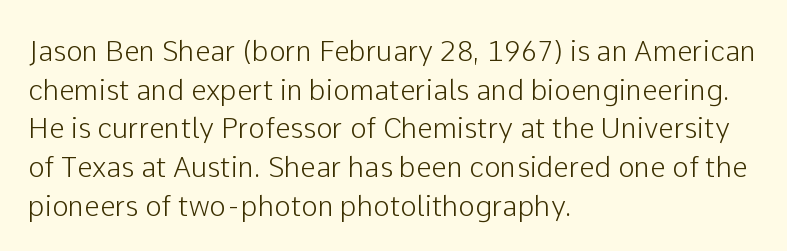
Leftover space on each line is placed entirely after the last word. Grotesque or geometric, the face here clearly has no serifs. Notice how the stems are strictly vertical — no italics here. The gap between lines stays unmarked. The face used here is proportionally spaced, like ordinary book or web type. The vertical gap from one line to the next is medium.
